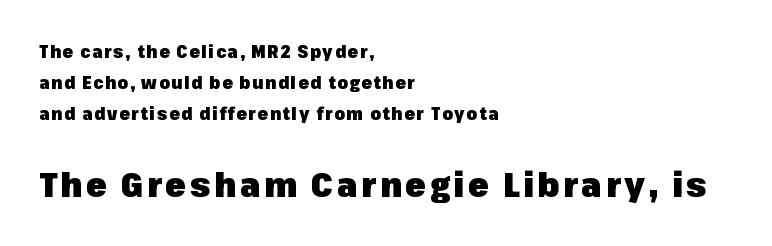
Q: Is the text bold? A: Yes.
Q: Is the text italic (slanted)? A: No, it is upright.
Q: Is the typeface a serif or a sans-serif typeface? A: Sans-serif.
Q: Is the text underlined? A: No.
Q: How is the paragraph aligned? A: Left-aligned.
Q: Which block of text is set in a larger size, the first (top) or the second (bottom)? A: The second (bottom) one.
Q: Width (condensed, normal, or wide)? A: Normal.
Q: Stroke contrast? A: Low.
Q: x-height? A: Medium.
Q: Monospaced? A: No.
